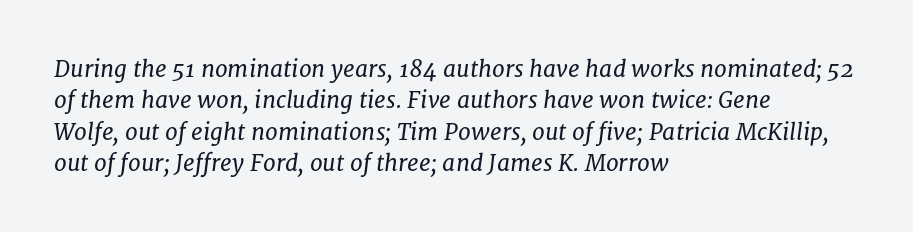
{"italic": "yes", "lean": "right", "slant_degrees": 8, "bold": "no", "underline": "no", "align": "left", "line_spacing": "normal", "line_spacing_ratio": 1.36, "letter_spacing": "normal", "letter_spacing_em": 0.0, "glyph_px": 23}
